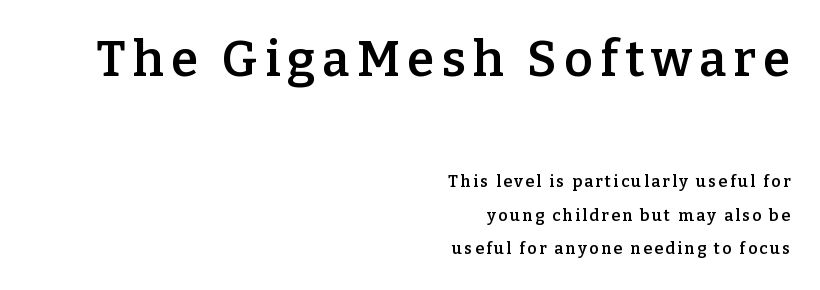
The image shows 49 px semibold serif type, upright; set right-aligned, loose line spacing (2.1x), not underlined; the first (top) block is 3.06x larger; low stroke contrast and a medium x-height.
